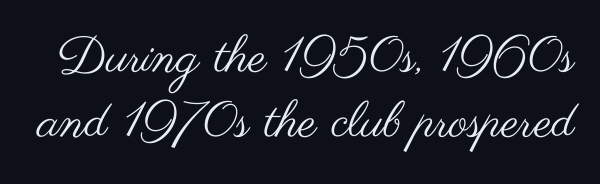
{"serif": "no", "bold": "no", "weight": "regular", "width": "wide", "stroke_contrast": "medium", "x_height": "small", "monospaced": "no", "underline": "no", "line_spacing": "normal", "line_spacing_ratio": 1.3, "letter_spacing": "normal", "letter_spacing_em": 0.0, "glyph_px": 50}
